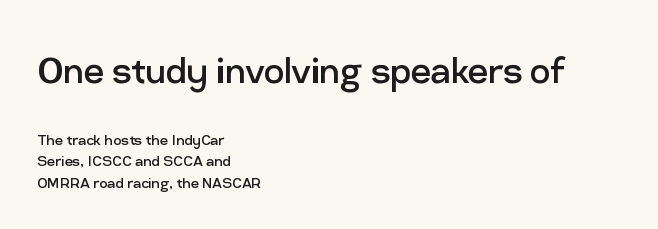
The image shows 45 px regular-weight sans-serif type, upright; set left-aligned, line spacing 1.18x, normal letter spacing, not underlined; the first (top) block is 2.5x larger; low stroke contrast and a medium x-height.
